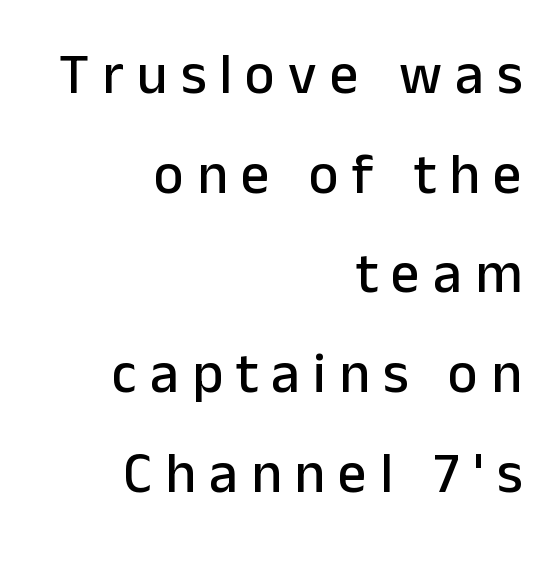
The image shows 57 px sans-serif type, upright; set right-aligned, line spacing 1.75x, unusually wide letter spacing (+0.23 em), not underlined; low stroke contrast and a medium x-height.
